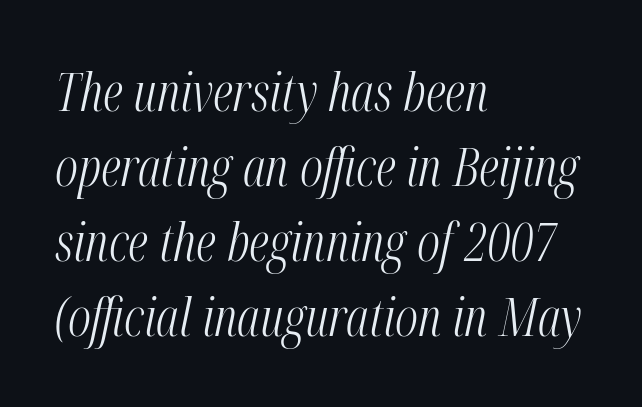
Q: Is the text bold? A: No.
Q: Is the text italic (slanted)? A: Yes, it leans right by about 12 degrees.
Q: Is the text underlined? A: No.
Q: How is the paragraph aligned? A: Left-aligned.
Q: Is the spacing between letters normal or unusually wide? A: Normal.
Q: Is the spacing between lines tight, normal or loose? A: Normal.
Q: Width (condensed, normal, or wide)? A: Condensed.
Q: Stroke contrast? A: Medium.
Q: x-height? A: Medium.
Q: Monospaced? A: No.
